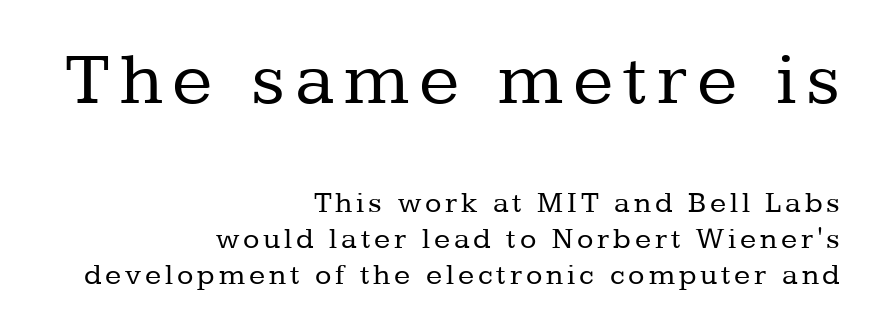
A student would notice the top passage is typeset larger than what follows. Looks like regular typesetting: each glyph gets only the width it needs. In CSS terms this would be text-align: right. The words here are not underlined.
